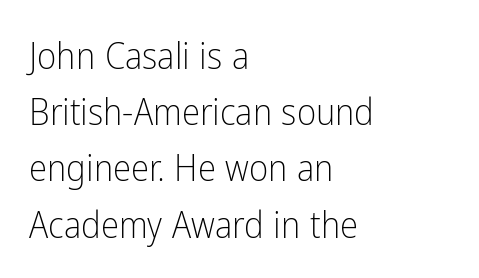
{"serif": "no", "italic": "no", "bold": "no", "weight": "light", "width": "condensed", "stroke_contrast": "low", "x_height": "medium", "monospaced": "no", "underline": "no", "align": "left", "line_spacing": "normal", "line_spacing_ratio": 1.52, "letter_spacing": "normal", "letter_spacing_em": 0.0, "glyph_px": 37}
